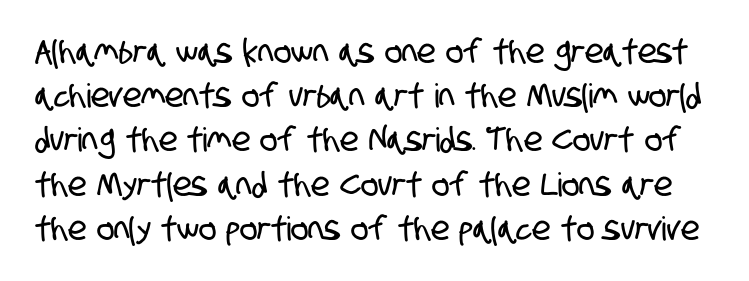
Q: Is the typeface a serif or a sans-serif typeface? A: Sans-serif.
Q: Is the text underlined? A: No.
Q: Is the spacing between letters normal or unusually wide? A: Normal.
Q: Is the spacing between lines tight, normal or loose? A: Normal.
Q: Width (condensed, normal, or wide)? A: Condensed.
Q: Stroke contrast? A: Low.
Q: x-height? A: Large.
Q: Monospaced? A: No.
